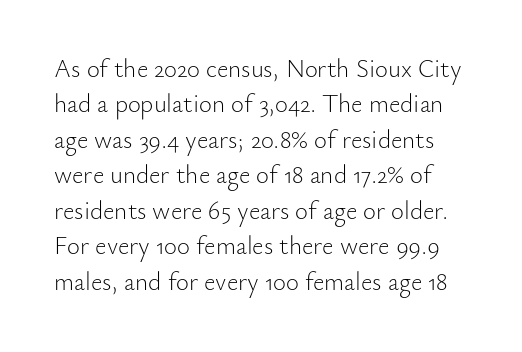
{"italic": "no", "bold": "no", "underline": "no", "line_spacing": "normal", "line_spacing_ratio": 1.42, "letter_spacing": "normal", "letter_spacing_em": 0.0, "glyph_px": 25}
